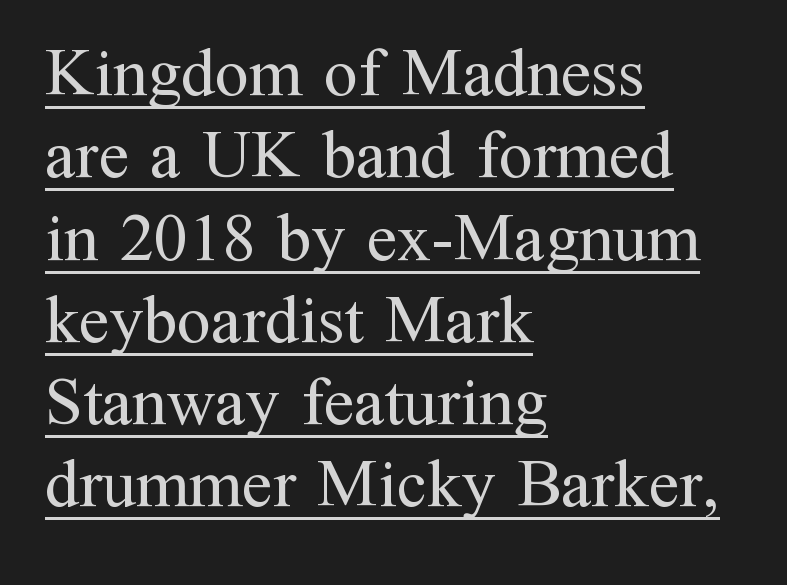
{"serif": "yes", "italic": "no", "bold": "no", "weight": "regular", "width": "normal", "stroke_contrast": "medium", "x_height": "medium", "monospaced": "no", "underline": "yes", "align": "left", "line_spacing_ratio": 1.21, "letter_spacing": "normal", "letter_spacing_em": 0.0, "glyph_px": 68}
